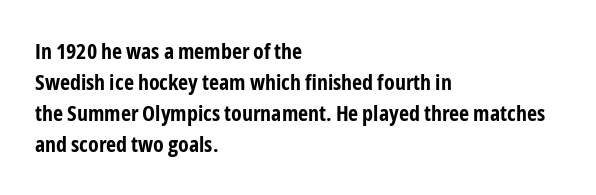
The image shows 22 px bold type, upright; set left-aligned, normal line spacing (1.41x), normal letter spacing, not underlined.
